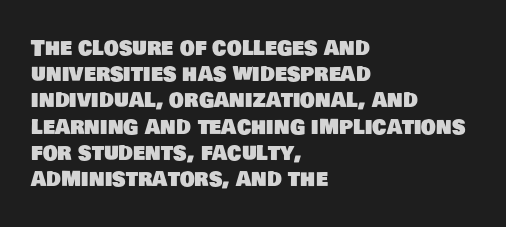
Q: Is the text underlined? A: No.
Q: How is the paragraph aligned? A: Left-aligned.
Q: Is the spacing between letters normal or unusually wide? A: Normal.
Q: Is the spacing between lines tight, normal or loose? A: Normal.
